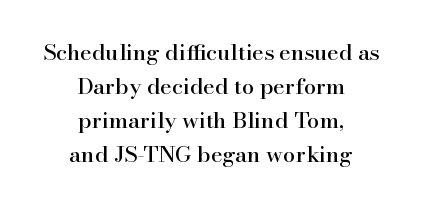
{"italic": "no", "underline": "no", "align": "center", "line_spacing": "normal", "line_spacing_ratio": 1.54, "letter_spacing": "normal", "letter_spacing_em": 0.0, "glyph_px": 22}
